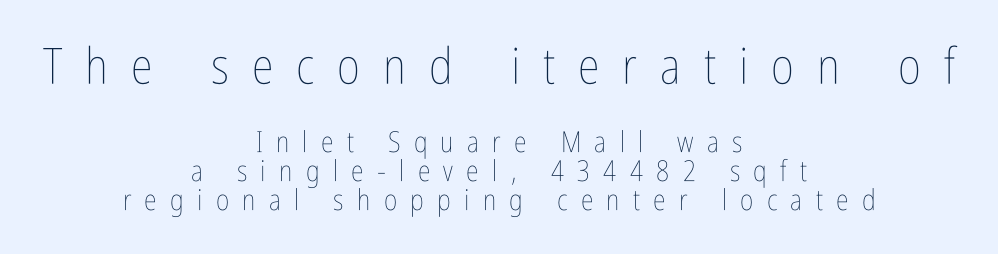
The passage is arranged like a title page — every line centered. Nobody drew a line under any word here. The rendering inserts visible extra space after every character. The font's upright variant was chosen for this text. Look at the glyph heights: the upper group is clearly the bigger setting.
